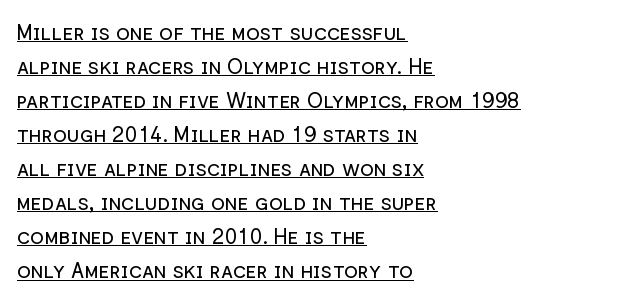
The image shows 21 px text type, upright; set left-aligned, normal line spacing (1.62x), normal letter spacing, underlined.
